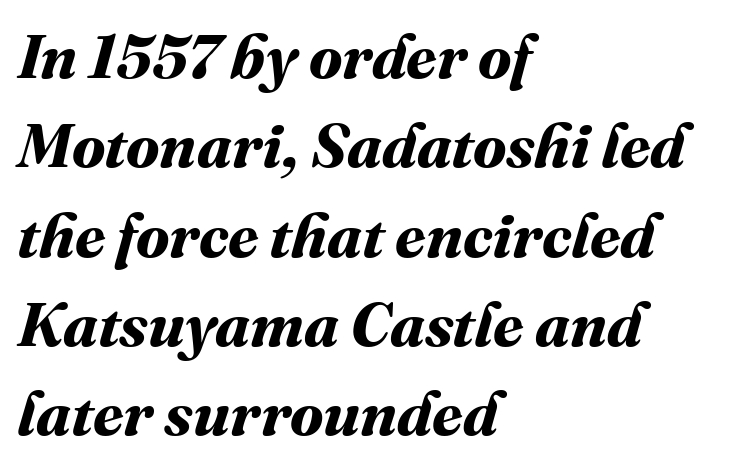
{"bold": "yes", "weight": "bold", "width": "normal", "stroke_contrast": "medium", "x_height": "medium", "monospaced": "no", "underline": "no", "align": "left", "line_spacing": "normal", "line_spacing_ratio": 1.44, "letter_spacing": "normal", "letter_spacing_em": 0.0, "glyph_px": 62}
